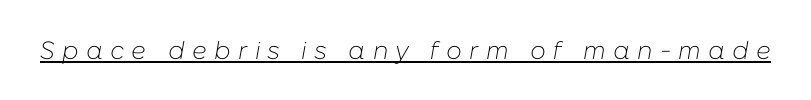
{"italic": "yes", "lean": "right", "slant_degrees": 10, "bold": "no", "underline": "yes", "letter_spacing": "wide", "letter_spacing_em": 0.29, "glyph_px": 25}
